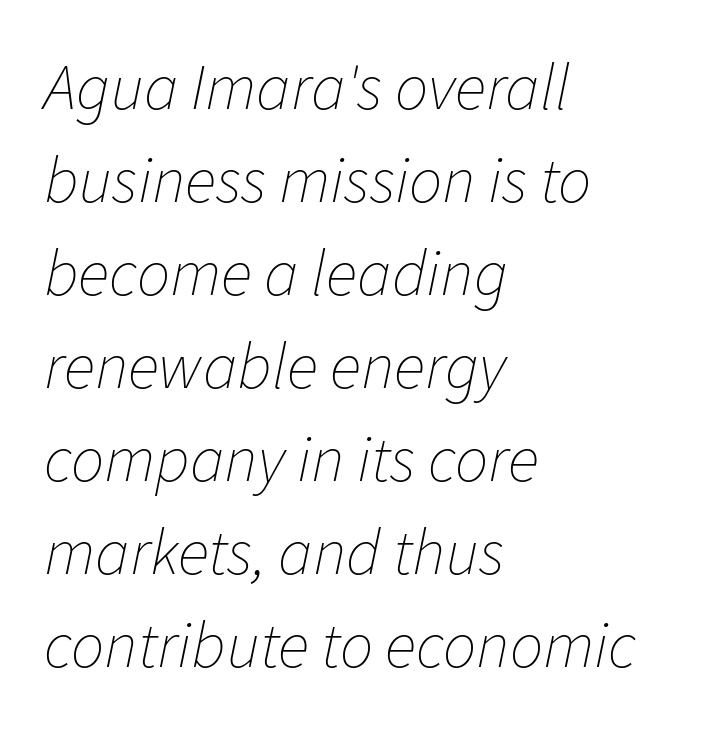
{"italic": "yes", "lean": "right", "slant_degrees": 11, "bold": "no", "weight": "thin", "width": "normal", "stroke_contrast": "low", "x_height": "medium", "monospaced": "no", "underline": "no", "align": "left", "line_spacing": "normal", "line_spacing_ratio": 1.41, "letter_spacing": "normal", "letter_spacing_em": 0.0, "glyph_px": 66}
